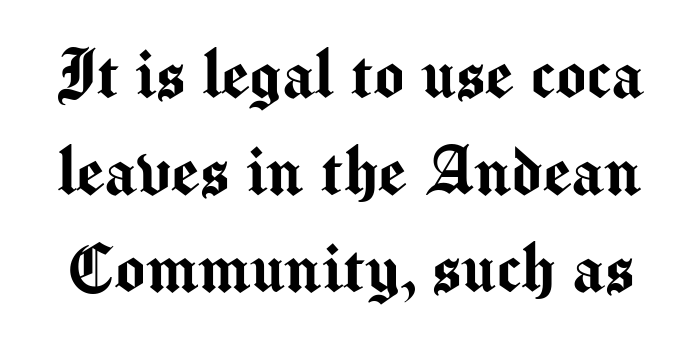
Q: Is the text italic (slanted)? A: No, it is upright.
Q: Is the typeface a serif or a sans-serif typeface? A: Sans-serif.
Q: Is the text underlined? A: No.
Q: Is the spacing between letters normal or unusually wide? A: Normal.
Q: Width (condensed, normal, or wide)? A: Normal.
Q: Stroke contrast? A: Medium.
Q: x-height? A: Medium.
Q: Monospaced? A: No.
